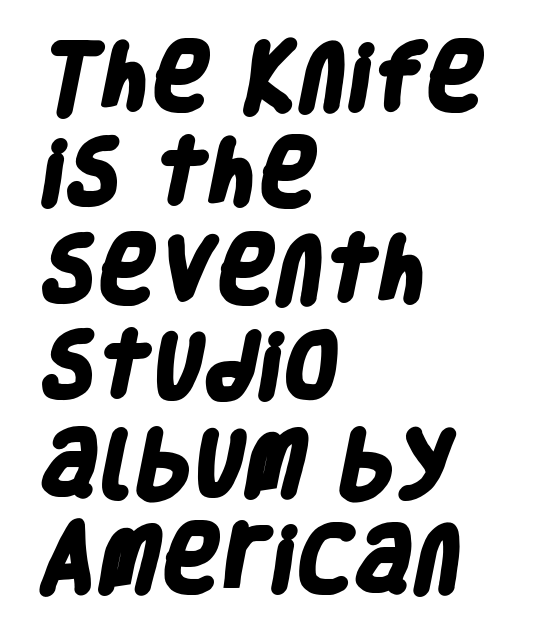
The image shows 72 px heavy, condensed sans-serif type; set left-aligned, normal line spacing (1.34x), normal letter spacing, not underlined; low stroke contrast and a large x-height.
